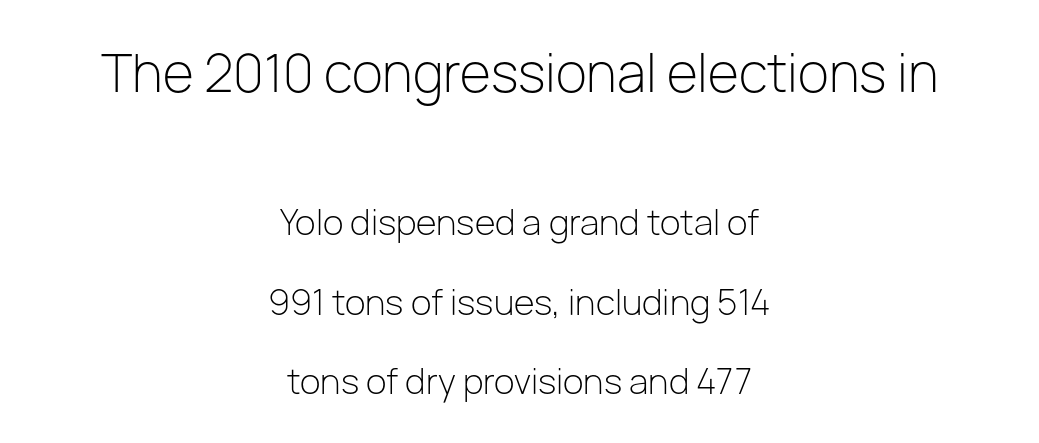
{"serif": "no", "italic": "no", "bold": "no", "weight": "light", "width": "normal", "stroke_contrast": "low", "x_height": "medium", "monospaced": "no", "underline": "no", "align": "center", "line_spacing": "loose", "line_spacing_ratio": 2.35, "letter_spacing": "normal", "letter_spacing_em": 0.0, "larger_block": "first", "size_ratio": 1.5, "glyph_px": 51}
